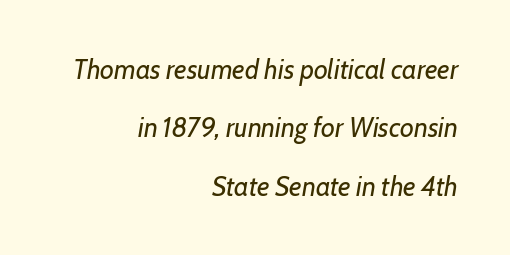
Q: Is the text bold? A: No.
Q: Is the text italic (slanted)? A: Yes, it leans right by about 7 degrees.
Q: Is the text underlined? A: No.
Q: How is the paragraph aligned? A: Right-aligned.
Q: Is the spacing between letters normal or unusually wide? A: Normal.
Q: Is the spacing between lines tight, normal or loose? A: Loose.
